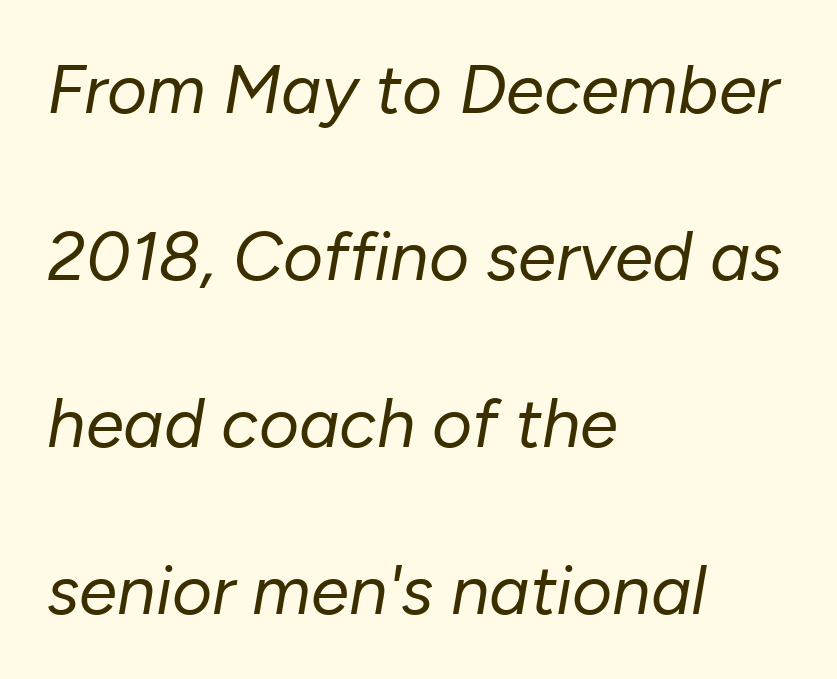
Q: Is the text bold? A: No.
Q: Is the text italic (slanted)? A: Yes, it leans right by about 10 degrees.
Q: Is the text underlined? A: No.
Q: How is the paragraph aligned? A: Left-aligned.
Q: Is the spacing between letters normal or unusually wide? A: Normal.
Q: Is the spacing between lines tight, normal or loose? A: Loose.
Q: Width (condensed, normal, or wide)? A: Normal.
Q: Stroke contrast? A: Low.
Q: x-height? A: Medium.
Q: Monospaced? A: No.
